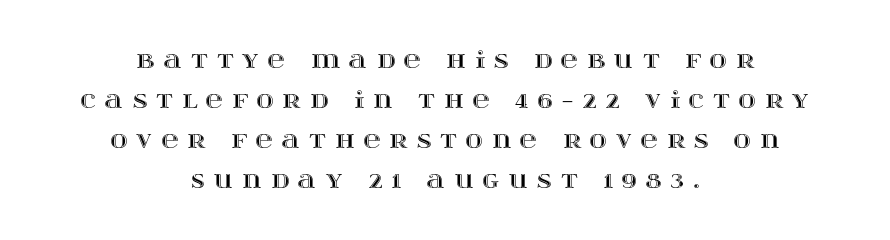
{"italic": "no", "underline": "no", "align": "center", "line_spacing_ratio": 1.74, "letter_spacing": "wide", "letter_spacing_em": 0.4, "glyph_px": 23}
